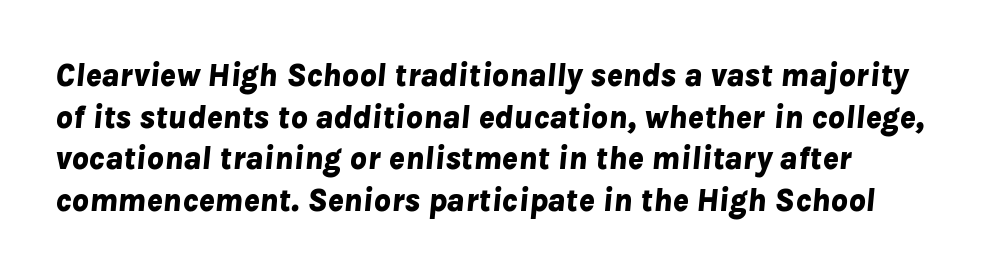
{"italic": "yes", "lean": "right", "slant_degrees": 8, "bold": "yes", "weight": "bold", "width": "normal", "stroke_contrast": "low", "x_height": "medium", "monospaced": "no", "underline": "no", "line_spacing": "normal", "line_spacing_ratio": 1.26, "letter_spacing": "normal", "letter_spacing_em": 0.0, "glyph_px": 33}
